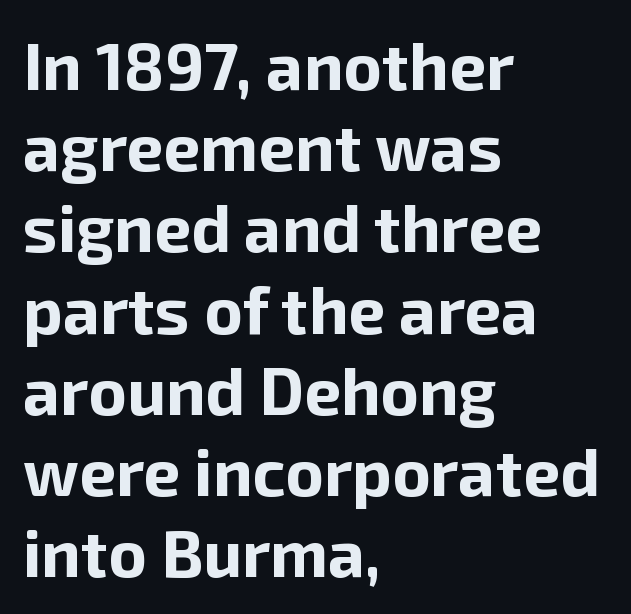
Q: Is the text bold? A: Yes.
Q: Is the text italic (slanted)? A: No, it is upright.
Q: Is the typeface a serif or a sans-serif typeface? A: Sans-serif.
Q: Is the text underlined? A: No.
Q: How is the paragraph aligned? A: Left-aligned.
Q: Is the spacing between letters normal or unusually wide? A: Normal.
Q: Width (condensed, normal, or wide)? A: Normal.
Q: Stroke contrast? A: Low.
Q: x-height? A: Medium.
Q: Monospaced? A: No.
